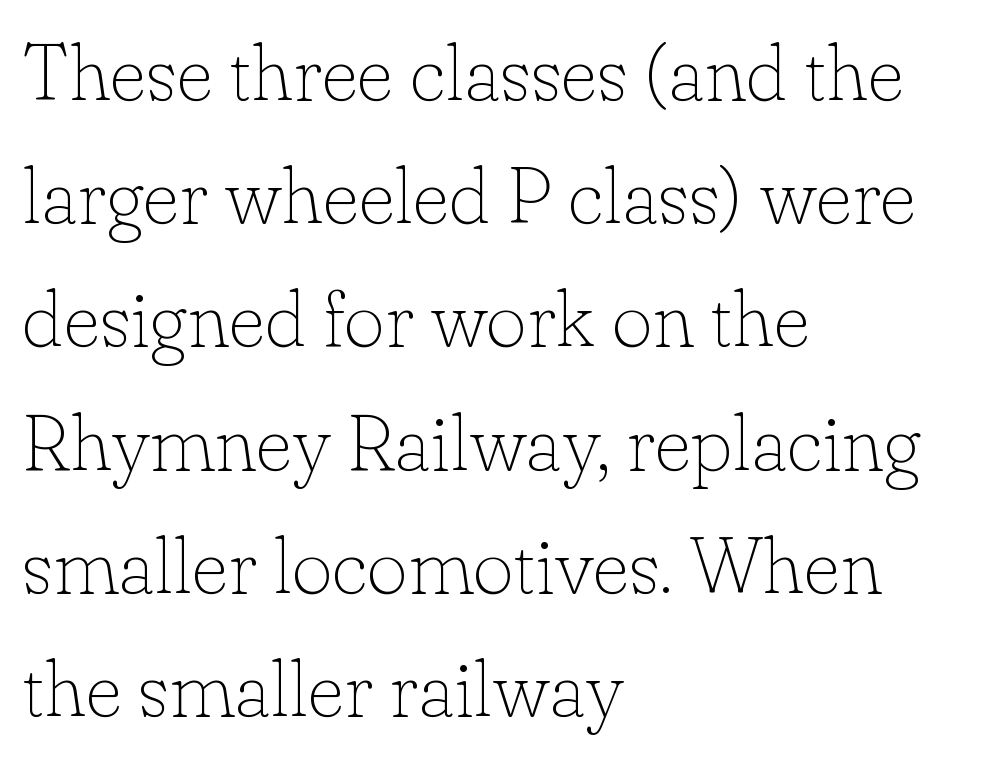
Q: Is the text bold? A: No.
Q: Is the text italic (slanted)? A: No, it is upright.
Q: Is the typeface a serif or a sans-serif typeface? A: Serif.
Q: Is the text underlined? A: No.
Q: How is the paragraph aligned? A: Left-aligned.
Q: Is the spacing between letters normal or unusually wide? A: Normal.
Q: Is the spacing between lines tight, normal or loose? A: Normal.
Q: Width (condensed, normal, or wide)? A: Normal.
Q: Stroke contrast? A: Low.
Q: x-height? A: Small.
Q: Monospaced? A: No.
